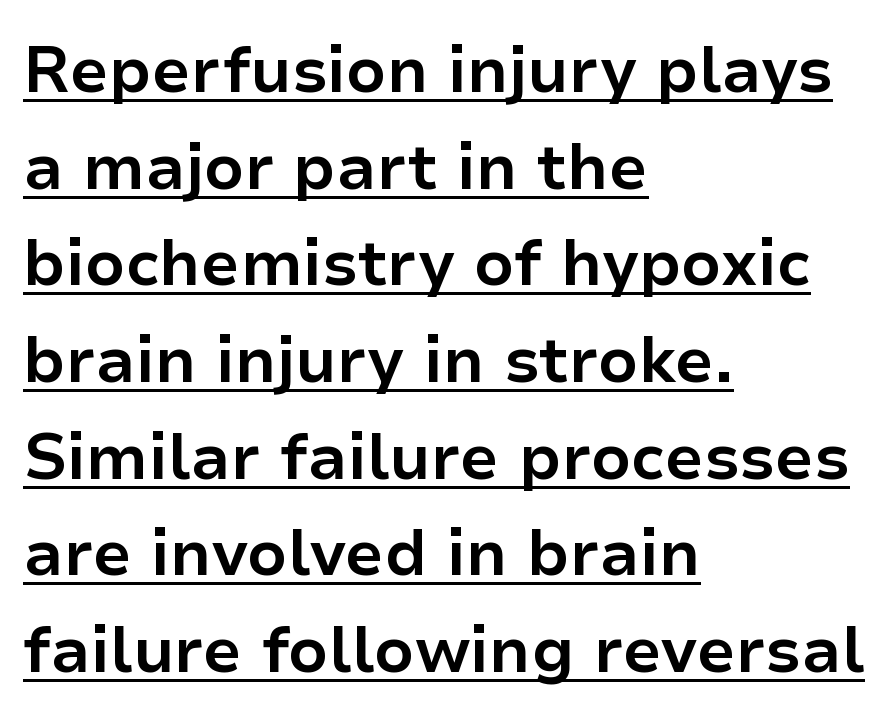
{"serif": "no", "italic": "no", "bold": "yes", "weight": "bold", "width": "normal", "stroke_contrast": "low", "x_height": "medium", "monospaced": "no", "underline": "yes", "align": "left", "line_spacing": "normal", "line_spacing_ratio": 1.51, "letter_spacing": "normal", "letter_spacing_em": 0.0, "glyph_px": 64}
